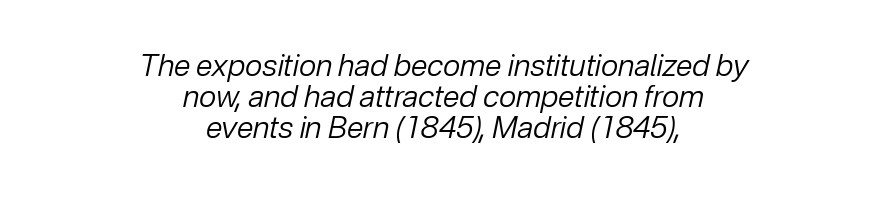
{"italic": "yes", "lean": "right", "slant_degrees": 12, "bold": "no", "weight": "regular", "width": "normal", "stroke_contrast": "low", "x_height": "medium", "monospaced": "no", "underline": "no", "align": "center", "line_spacing": "tight", "line_spacing_ratio": 1.03, "letter_spacing": "normal", "letter_spacing_em": 0.0, "glyph_px": 30}
